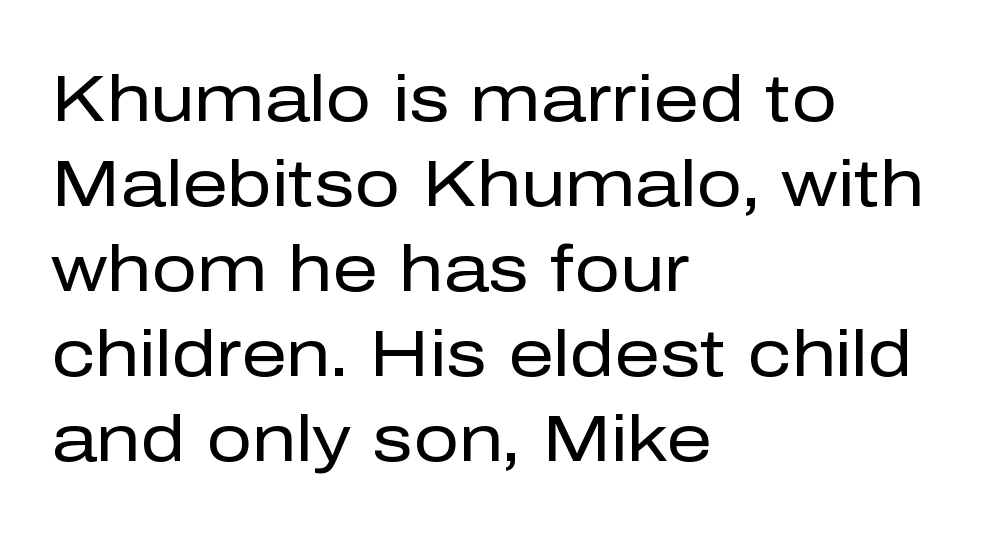
This sample keeps an unexceptional amount of space between lines. Posture: straight, roman, zero tilt. The letters carry no serifs — their stems end cleanly without finishing strokes. Note the varied advance widths — an 'i' is clearly narrower than an 'm'. Every row of glyphs begins at an identical x-position on the left.
